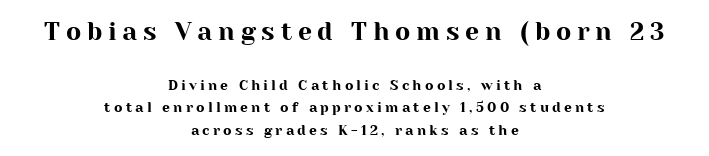
Bare-footed words on every line. Notice how descenders clear the ascenders below comfortably — that's standard leading. A centered setting, common on invitations and titles, is used for this passage. Compare the two chunks: the upper has the greater cap height. Compared with typical body copy, the letter spacing here is much looser. Do the letters lean? They stand straight.
